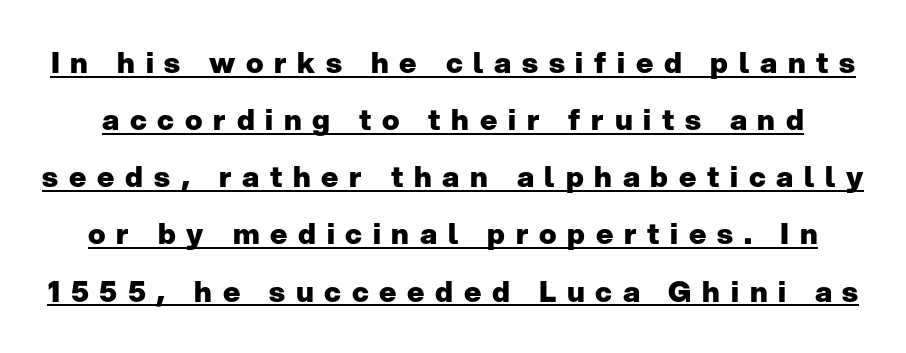
The image shows 29 px heavy sans-serif type, upright; set loose line spacing (1.97x), unusually wide letter spacing (+0.37 em), underlined; low stroke contrast and a medium x-height.
